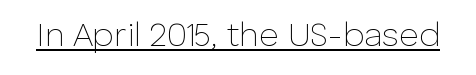
How are the letters spaced? Ordinarily, with no added tracking. A quiet, ordinary-to-light weight characterises the typeface. Is this a sans? Yes — the strokes have no serifs. Characters remain perfectly vertical along every line. Looks like regular typesetting: each glyph gets only the width it needs.
